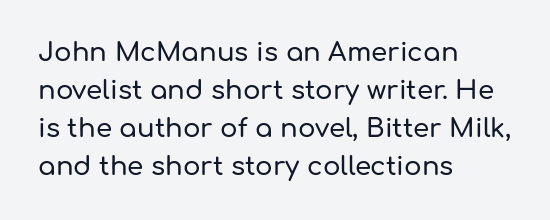
The image shows 26 px text type, upright; set left-aligned, normal line spacing (1.46x), normal letter spacing, not underlined.
